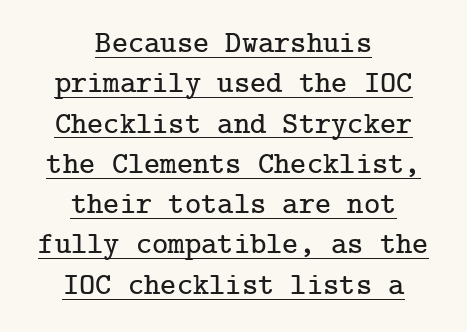
{"serif": "yes", "italic": "no", "width": "normal", "stroke_contrast": "low", "x_height": "medium", "underline": "yes", "align": "center", "line_spacing": "normal", "line_spacing_ratio": 1.3, "letter_spacing": "normal", "letter_spacing_em": 0.0, "glyph_px": 31}
